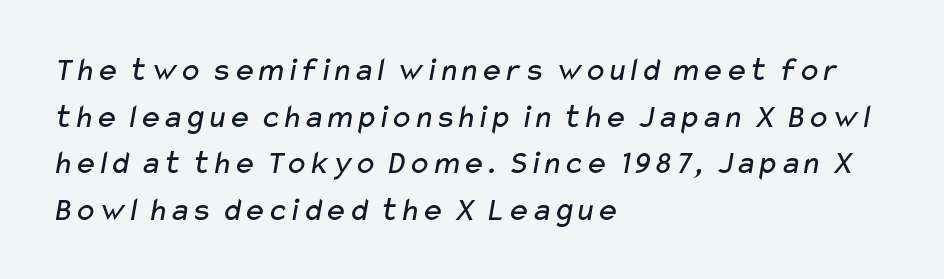
Nobody touched the tracking dial on this one. In CSS terms this would be text-align: left. A typesetter would call this leading conventional body-copy spacing. Each letter keeps its own natural width here, so spacing adapts to shape. A sans-serif font was chosen for this passage.
